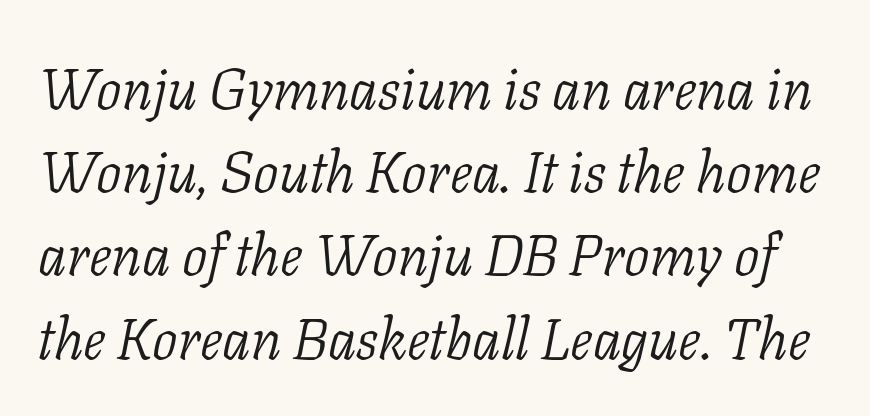
The image shows 57 px light serif type, italic (leaning right); set normal line spacing (1.46x), normal letter spacing, not underlined; low stroke contrast and a medium x-height.
